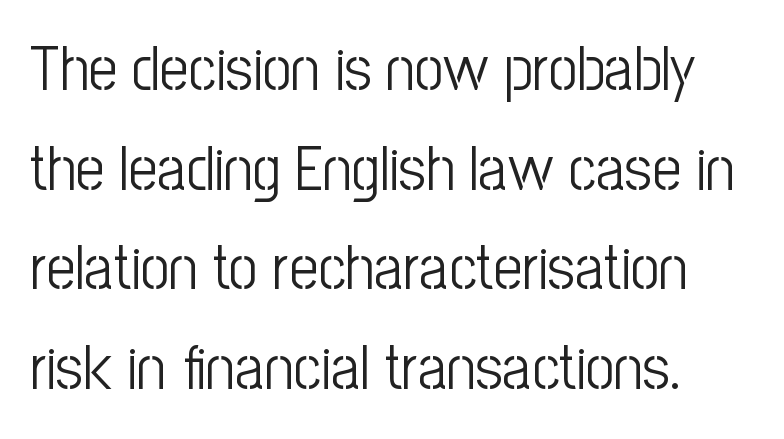
Q: Is the text bold? A: No.
Q: Is the text italic (slanted)? A: No, it is upright.
Q: Is the typeface a serif or a sans-serif typeface? A: Sans-serif.
Q: Is the text underlined? A: No.
Q: How is the paragraph aligned? A: Left-aligned.
Q: Is the spacing between letters normal or unusually wide? A: Normal.
Q: Is the spacing between lines tight, normal or loose? A: Normal.
Q: Width (condensed, normal, or wide)? A: Condensed.
Q: Stroke contrast? A: Low.
Q: x-height? A: Medium.
Q: Monospaced? A: No.
